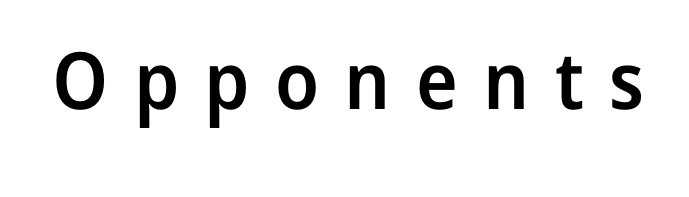
{"serif": "no", "italic": "no", "bold": "semi", "weight": "semibold", "width": "normal", "stroke_contrast": "low", "x_height": "medium", "monospaced": "no", "underline": "no", "letter_spacing": "wide", "letter_spacing_em": 0.32, "glyph_px": 79}
